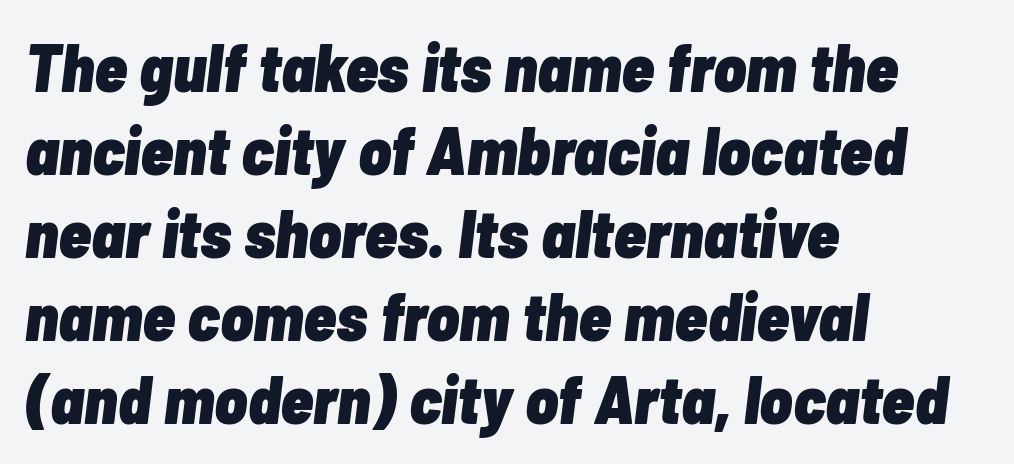
{"italic": "yes", "lean": "right", "slant_degrees": 7, "bold": "yes", "weight": "heavy", "width": "condensed", "stroke_contrast": "low", "x_height": "medium", "monospaced": "no", "underline": "no", "align": "left", "line_spacing_ratio": 1.24, "letter_spacing": "normal", "letter_spacing_em": 0.0, "glyph_px": 67}
